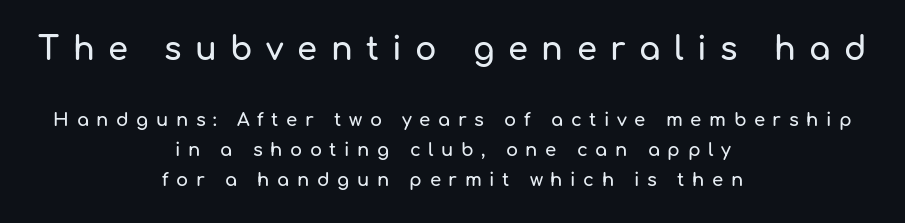
The whitespace from short lines is split evenly between both sides. The designer went with a sans here, leaving each stem footless. The rendering shrinks the type as you move from the upper chunk to the lower. Characters remain perfectly vertical along every line. Descender tails drop into unmarked territory. Looks like regular typesetting: each glyph gets only the width it needs.
